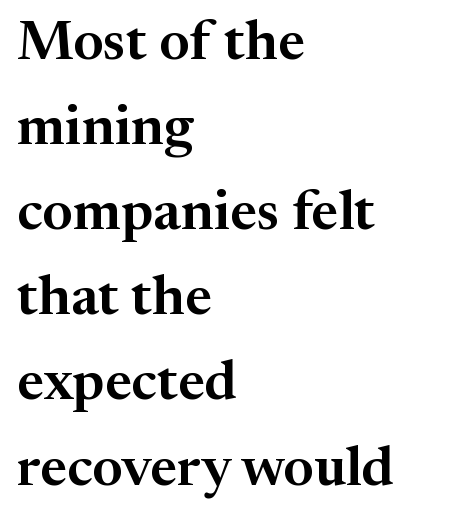
{"serif": "yes", "italic": "no", "width": "normal", "stroke_contrast": "medium", "x_height": "medium", "monospaced": "no", "underline": "no", "align": "left", "line_spacing": "normal", "line_spacing_ratio": 1.52, "letter_spacing": "normal", "letter_spacing_em": 0.0, "glyph_px": 56}
